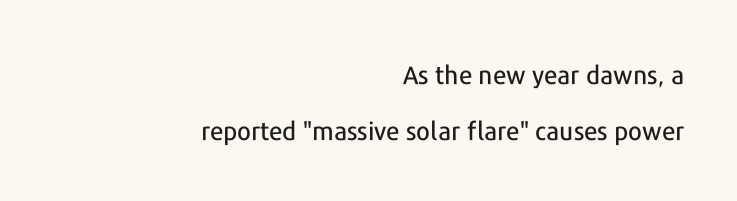
Q: Is the text italic (slanted)? A: No, it is upright.
Q: Is the text underlined? A: No.
Q: How is the paragraph aligned? A: Right-aligned.
Q: Is the spacing between letters normal or unusually wide? A: Normal.
Q: Is the spacing between lines tight, normal or loose? A: Loose.
